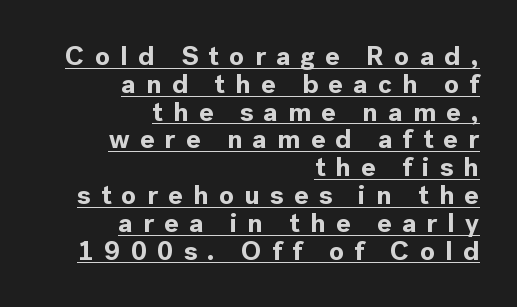
Honestly, the letter spacing is so wide it's the main thing you notice. The space between consecutive lines is stingy. Decoration check: the copy is underlined. Unlike italic type, these characters show no tilt at all. Does the weight exceed regular? Yes, all the way to bold.
